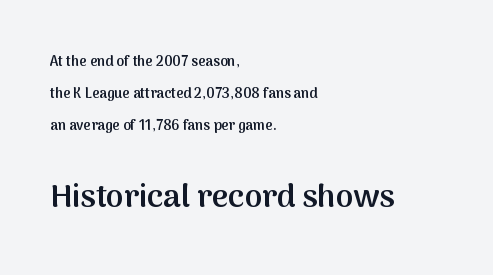
The image shows 32 px semibold sans-serif type, upright; set left-aligned, loose line spacing (2.29x), normal letter spacing, not underlined; the second (bottom) block is 2.29x larger; medium stroke contrast and a medium x-height.
